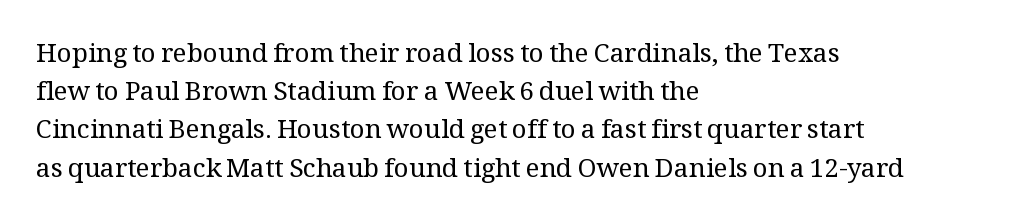
The vertical gap from one line to the next is medium. Quick note: underline off. The characters are drawn with everyday or finer stroke widths. A typesetter would mark this as roman, not italic. Caption: multi-line text, flush left, ragged right.
